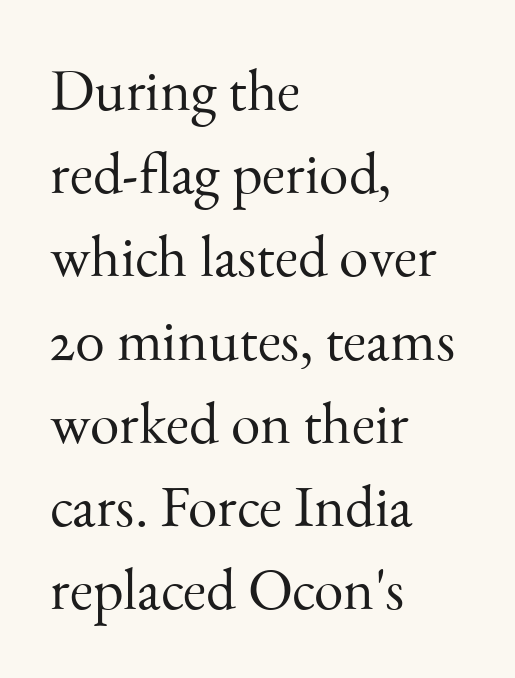
Q: Is the text bold? A: No.
Q: Is the text italic (slanted)? A: No, it is upright.
Q: Is the typeface a serif or a sans-serif typeface? A: Serif.
Q: Is the text underlined? A: No.
Q: How is the paragraph aligned? A: Left-aligned.
Q: Is the spacing between letters normal or unusually wide? A: Normal.
Q: Is the spacing between lines tight, normal or loose? A: Normal.
Q: Width (condensed, normal, or wide)? A: Normal.
Q: Stroke contrast? A: Medium.
Q: x-height? A: Small.
Q: Monospaced? A: No.
